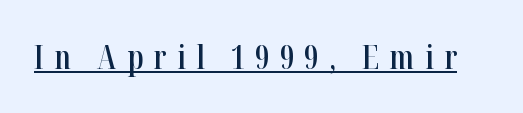
Q: Is the text bold? A: Semi-bold.
Q: Is the text italic (slanted)? A: No, it is upright.
Q: Is the typeface a serif or a sans-serif typeface? A: Serif.
Q: Is the text underlined? A: Yes.
Q: Is the spacing between letters normal or unusually wide? A: Unusually wide.
Q: Width (condensed, normal, or wide)? A: Condensed.
Q: Stroke contrast? A: High.
Q: x-height? A: Medium.
Q: Monospaced? A: No.
